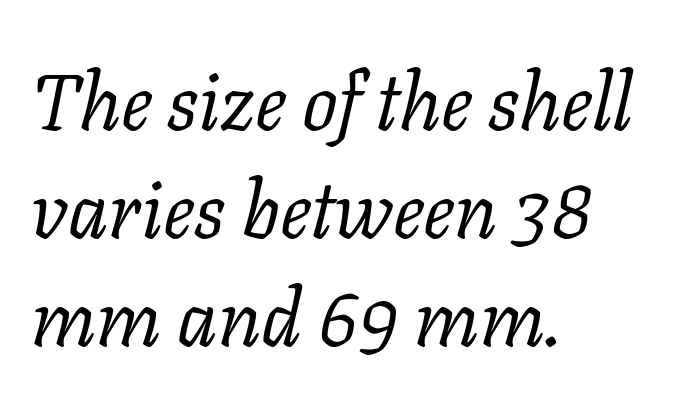
{"serif": "yes", "italic": "yes", "lean": "right", "slant_degrees": 11, "bold": "no", "weight": "regular", "width": "normal", "stroke_contrast": "low", "x_height": "medium", "monospaced": "no", "underline": "no", "align": "left", "line_spacing": "normal", "line_spacing_ratio": 1.37, "letter_spacing": "normal", "letter_spacing_em": 0.0, "glyph_px": 79}
